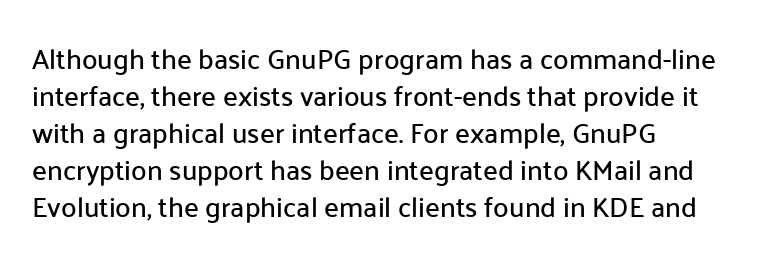
Q: Is the text italic (slanted)? A: No, it is upright.
Q: Is the typeface a serif or a sans-serif typeface? A: Sans-serif.
Q: Is the text underlined? A: No.
Q: How is the paragraph aligned? A: Left-aligned.
Q: Is the spacing between letters normal or unusually wide? A: Normal.
Q: Is the spacing between lines tight, normal or loose? A: Normal.
Q: Width (condensed, normal, or wide)? A: Normal.
Q: Stroke contrast? A: Low.
Q: x-height? A: Medium.
Q: Monospaced? A: No.
